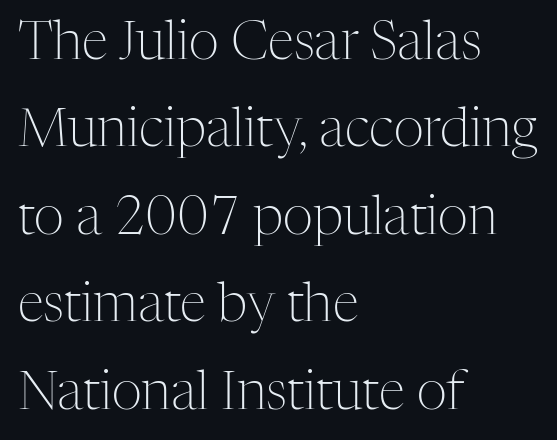
{"serif": "yes", "italic": "no", "bold": "no", "weight": "light", "width": "normal", "stroke_contrast": "medium", "x_height": "medium", "monospaced": "no", "underline": "no", "align": "left", "line_spacing": "normal", "line_spacing_ratio": 1.65, "letter_spacing": "normal", "letter_spacing_em": 0.0, "glyph_px": 53}
